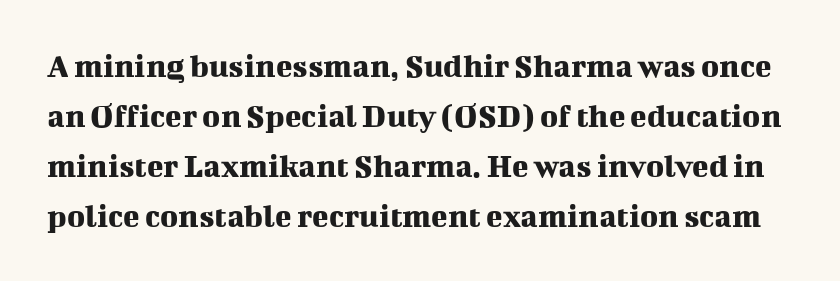
Regarding serifs, this sample has them. You could not count columns in this text — the font is proportionally spaced. Here the glyphs are tracked normally, forming tight word shapes. Only glyphs here, with clear space below each row.
